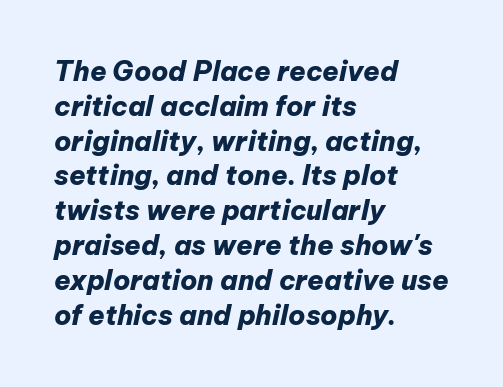
The image shows 27 px bold type, italic (leaning right); set left-aligned, normal line spacing (1.29x), normal letter spacing, not underlined.
